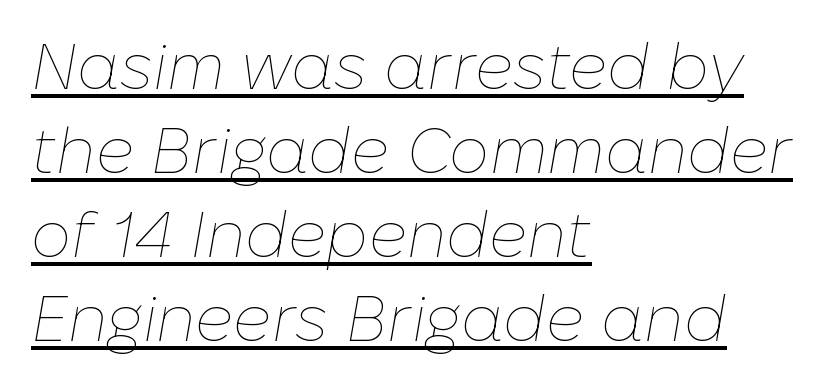
{"italic": "yes", "lean": "right", "slant_degrees": 10, "bold": "no", "weight": "thin", "width": "normal", "stroke_contrast": "low", "x_height": "medium", "monospaced": "no", "underline": "yes", "align": "left", "line_spacing": "normal", "line_spacing_ratio": 1.31, "letter_spacing": "normal", "letter_spacing_em": 0.0, "glyph_px": 64}
